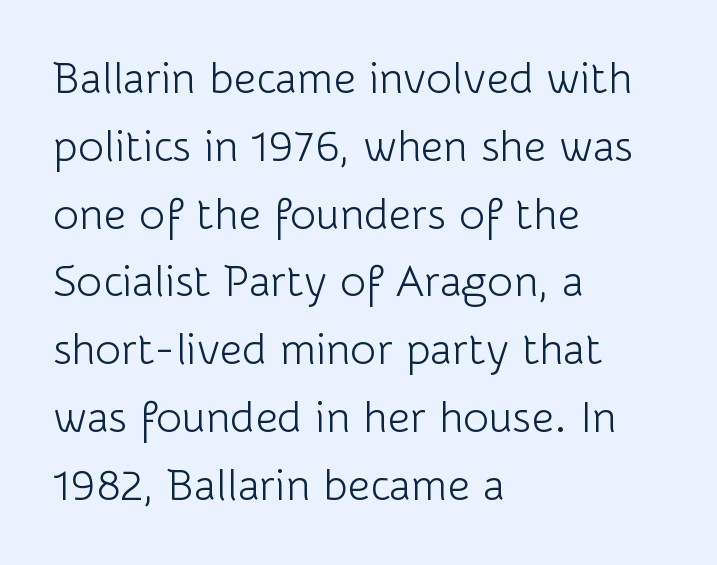
{"serif": "no", "italic": "no", "bold": "no", "weight": "light", "width": "normal", "stroke_contrast": "low", "x_height": "medium", "monospaced": "no", "underline": "no", "align": "left", "line_spacing": "normal", "line_spacing_ratio": 1.54, "letter_spacing": "normal", "letter_spacing_em": 0.0, "glyph_px": 44}
